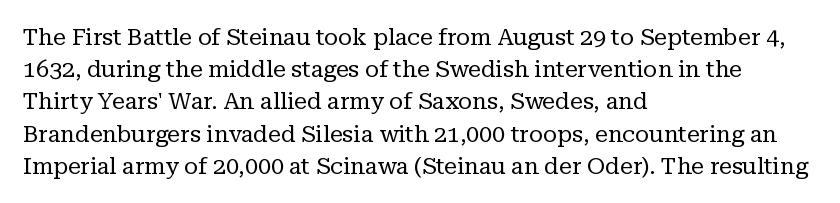
Q: Is the text bold? A: No.
Q: Is the text italic (slanted)? A: No, it is upright.
Q: Is the text underlined? A: No.
Q: How is the paragraph aligned? A: Left-aligned.
Q: Is the spacing between letters normal or unusually wide? A: Normal.
Q: Is the spacing between lines tight, normal or loose? A: Normal.
